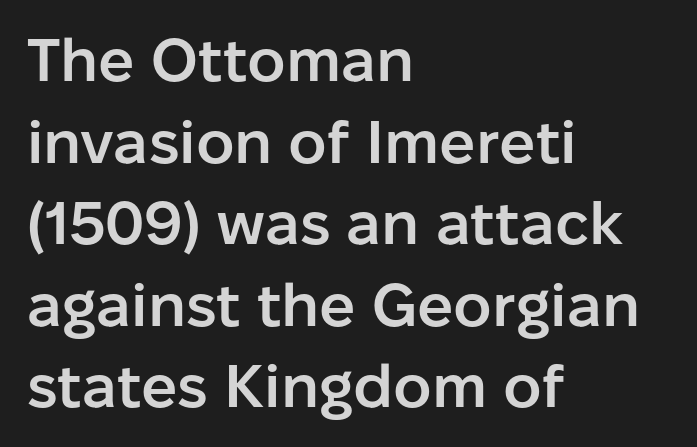
The image shows 60 px semibold sans-serif type, upright; set left-aligned, normal line spacing (1.36x), normal letter spacing, not underlined; low stroke contrast and a medium x-height.
